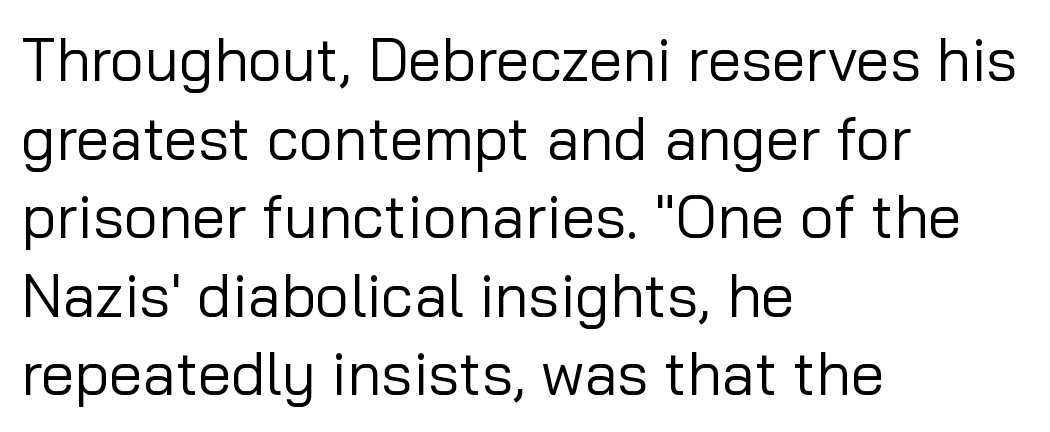
Q: Is the text bold? A: No.
Q: Is the text italic (slanted)? A: No, it is upright.
Q: Is the typeface a serif or a sans-serif typeface? A: Sans-serif.
Q: Is the text underlined? A: No.
Q: How is the paragraph aligned? A: Left-aligned.
Q: Is the spacing between letters normal or unusually wide? A: Normal.
Q: Is the spacing between lines tight, normal or loose? A: Normal.
Q: Width (condensed, normal, or wide)? A: Normal.
Q: Stroke contrast? A: Low.
Q: x-height? A: Medium.
Q: Monospaced? A: No.
